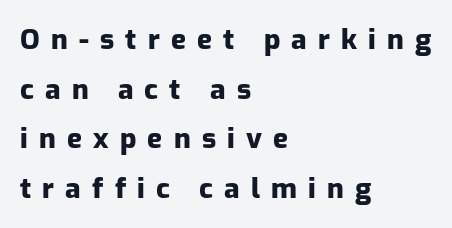
{"serif": "no", "italic": "no", "bold": "yes", "weight": "heavy", "width": "normal", "stroke_contrast": "low", "x_height": "medium", "monospaced": "no", "underline": "no", "align": "left", "line_spacing_ratio": 1.77, "letter_spacing": "wide", "letter_spacing_em": 0.4, "glyph_px": 28}
